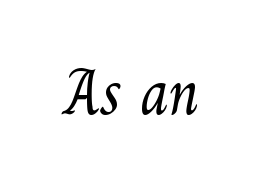
Q: Is the text bold? A: No.
Q: Is the typeface a serif or a sans-serif typeface? A: Serif.
Q: Is the text underlined? A: No.
Q: Is the spacing between letters normal or unusually wide? A: Normal.
Q: Width (condensed, normal, or wide)? A: Normal.
Q: Stroke contrast? A: Medium.
Q: x-height? A: Small.
Q: Monospaced? A: No.
